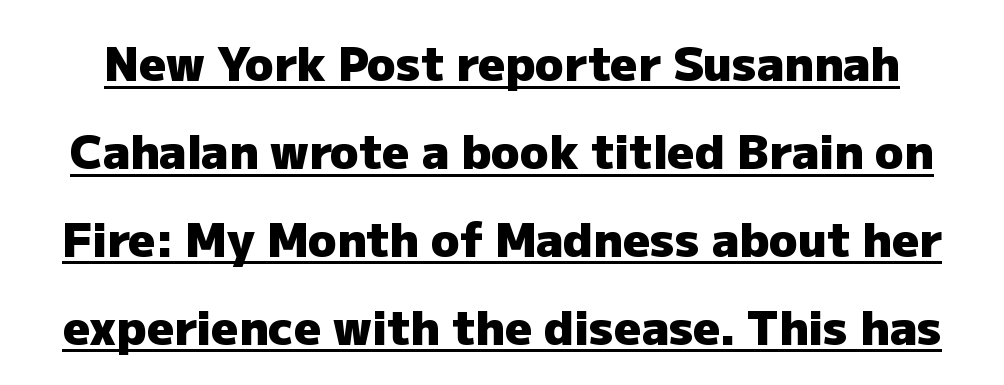
Q: Is the text bold? A: Yes.
Q: Is the text italic (slanted)? A: No, it is upright.
Q: Is the typeface a serif or a sans-serif typeface? A: Sans-serif.
Q: Is the text underlined? A: Yes.
Q: Is the spacing between letters normal or unusually wide? A: Normal.
Q: Width (condensed, normal, or wide)? A: Normal.
Q: Stroke contrast? A: Low.
Q: x-height? A: Medium.
Q: Monospaced? A: No.
